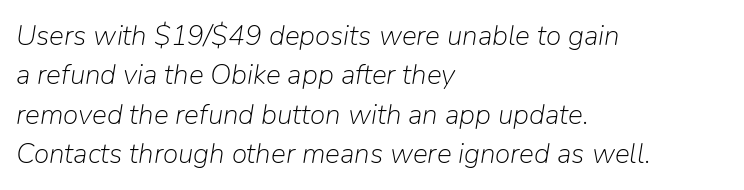
{"italic": "yes", "lean": "right", "slant_degrees": 9, "bold": "no", "weight": "light", "width": "normal", "stroke_contrast": "low", "x_height": "medium", "monospaced": "no", "underline": "no", "align": "left", "line_spacing": "normal", "line_spacing_ratio": 1.41, "letter_spacing": "normal", "letter_spacing_em": 0.0, "glyph_px": 28}
